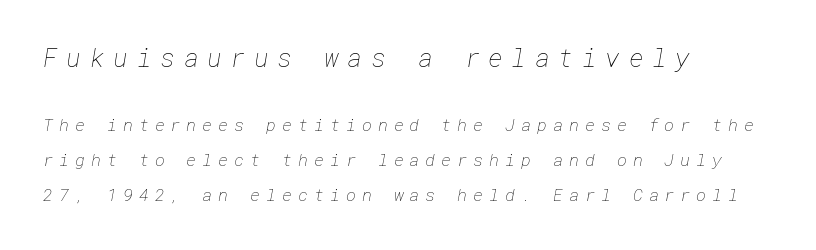
Q: Is the text bold? A: No.
Q: Is the text underlined? A: No.
Q: How is the paragraph aligned? A: Left-aligned.
Q: Is the spacing between letters normal or unusually wide? A: Unusually wide.
Q: Is the spacing between lines tight, normal or loose? A: Loose.
Q: Which block of text is set in a larger size, the first (top) or the second (bottom)? A: The first (top) one.
